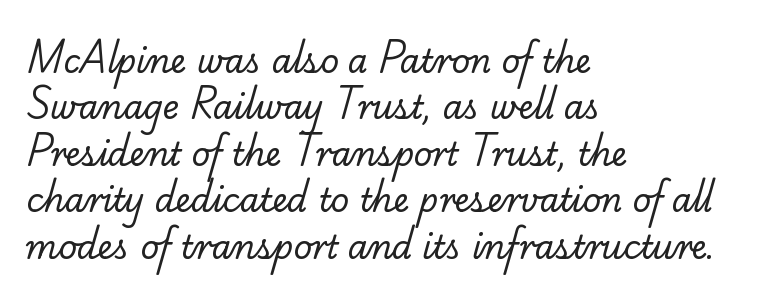
The image shows 32 px regular-weight type; set left-aligned, normal line spacing (1.45x), normal letter spacing, not underlined; low stroke contrast and a small x-height.
